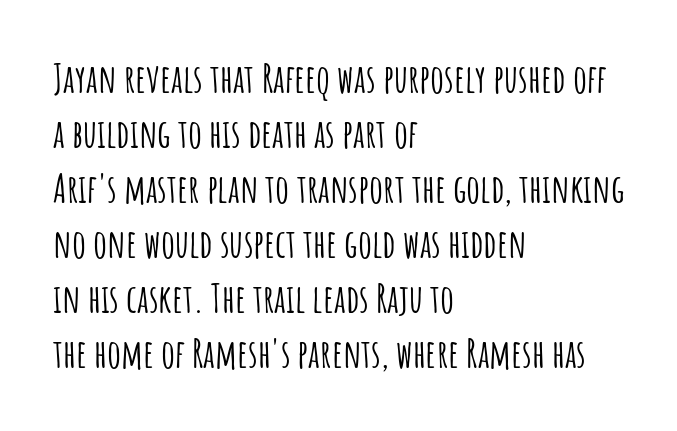
Left-aligned paragraph, ragged on the right. Nobody touched the tracking dial on this one. Serifs: no, the terminals of the letterforms are clean. The area under the type is left untouched. In terms of posture, this sample is upright. The vertical gap from one line to the next is medium.
